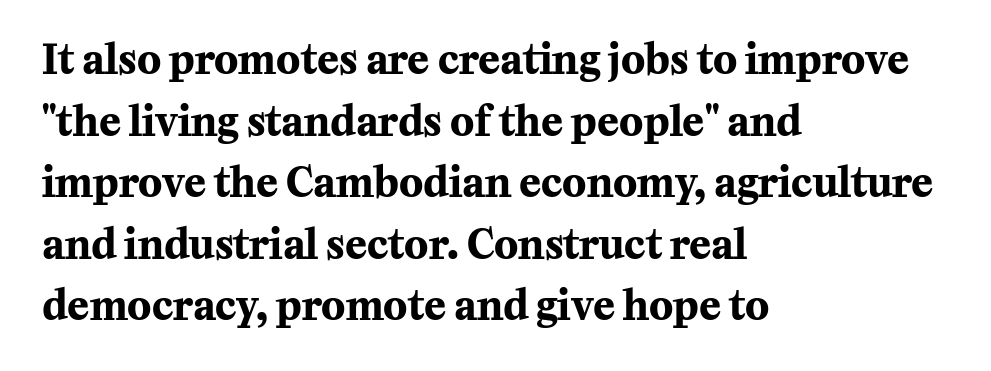
Q: Is the text bold? A: Yes.
Q: Is the text italic (slanted)? A: No, it is upright.
Q: Is the typeface a serif or a sans-serif typeface? A: Serif.
Q: Is the text underlined? A: No.
Q: How is the paragraph aligned? A: Left-aligned.
Q: Is the spacing between letters normal or unusually wide? A: Normal.
Q: Is the spacing between lines tight, normal or loose? A: Normal.
Q: Width (condensed, normal, or wide)? A: Normal.
Q: Stroke contrast? A: Medium.
Q: x-height? A: Medium.
Q: Monospaced? A: No.
